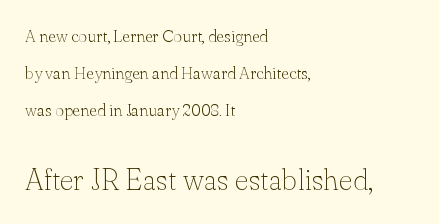
Descenders hang freely into open space. Size contrast runs from small at the top to large at the bottom. Observe the serifs anchoring each vertical stroke in this sample. Notice how the stems are strictly vertical — no italics here. Is this a fixed-width face? No — the glyphs have proportional, varying widths.
